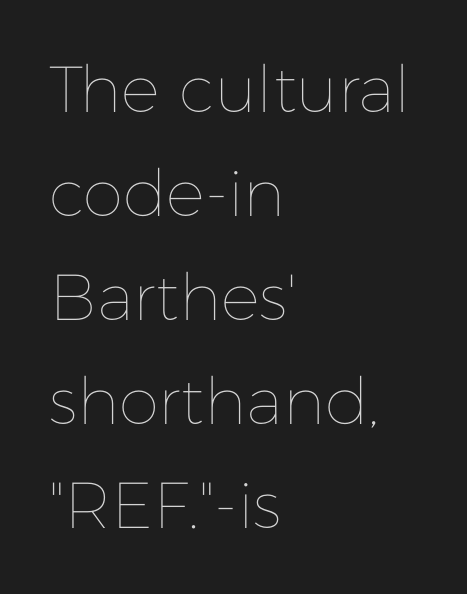
The image shows 65 px thin type, upright; set left-aligned, normal line spacing (1.6x), normal letter spacing, not underlined; low stroke contrast and a medium x-height.
